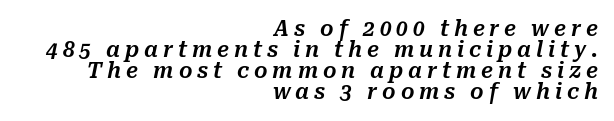
The image shows 21 px text type, italic (leaning right); set right-aligned, tight line spacing (1.0x), unusually wide letter spacing (+0.23 em), not underlined.
